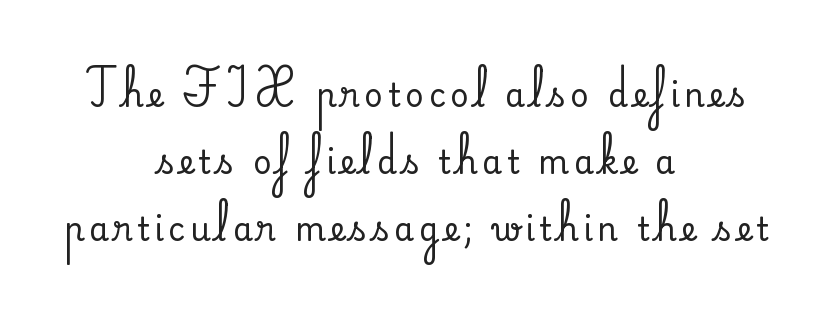
{"serif": "yes", "italic": "no", "width": "normal", "stroke_contrast": "medium", "x_height": "small", "monospaced": "no", "underline": "no", "align": "center", "line_spacing": "loose", "line_spacing_ratio": 2.1, "glyph_px": 32}
